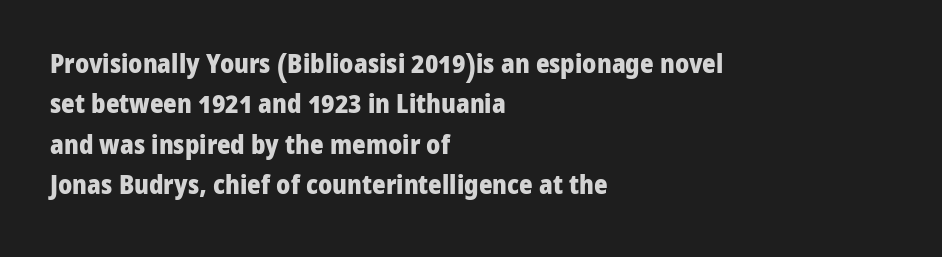
A classic flush-left, rag-right setting is used for this passage. Rows of type keep a routine distance in the vertical direction. Descenders are the only things crossing below the line. The strokes are fattened all the way to bold. Tracking value appears to be zero — textbook default spacing.
